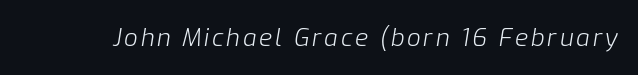
The face looks like a standard text weight, possibly lighter. Beneath every word, the page is bare. A typesetter would mark this as italic.
